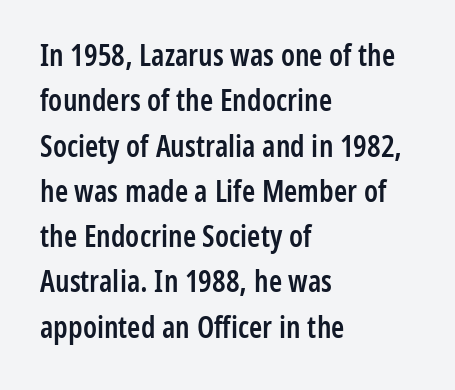
{"serif": "no", "italic": "no", "bold": "semi", "weight": "semibold", "width": "condensed", "stroke_contrast": "low", "x_height": "medium", "monospaced": "no", "underline": "no", "align": "left", "line_spacing": "normal", "line_spacing_ratio": 1.51, "letter_spacing": "normal", "letter_spacing_em": 0.0, "glyph_px": 30}
